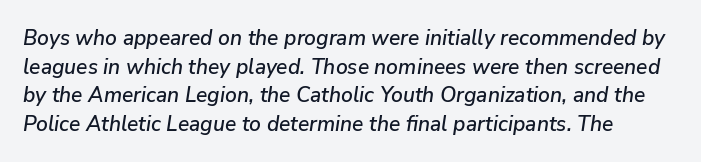
The image shows 21 px text type, italic (leaning right); set normal line spacing (1.36x), normal letter spacing, not underlined.
